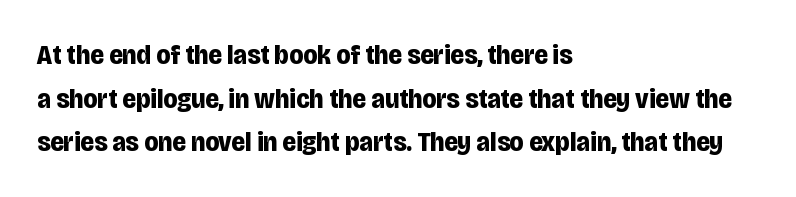
The image shows 28 px bold, condensed sans-serif type, upright; set left-aligned, normal line spacing (1.56x), normal letter spacing, not underlined; low stroke contrast and a large x-height.
